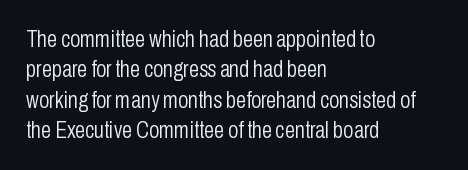
The space directly below the letters is spotless. Caption: standard tracking, unaltered. Vertically, the passage feels balanced, rows spaced as you'd expect. Does the lettering tilt? It doesn't — this is upright.
